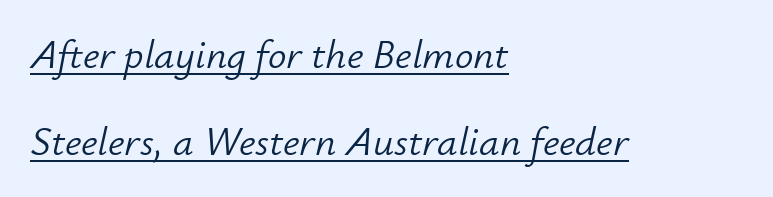
Q: Is the text bold? A: No.
Q: Is the text italic (slanted)? A: Yes, it leans right by about 12 degrees.
Q: Is the text underlined? A: Yes.
Q: How is the paragraph aligned? A: Left-aligned.
Q: Is the spacing between letters normal or unusually wide? A: Normal.
Q: Is the spacing between lines tight, normal or loose? A: Loose.
Q: Width (condensed, normal, or wide)? A: Normal.
Q: Stroke contrast? A: Low.
Q: x-height? A: Small.
Q: Monospaced? A: No.
